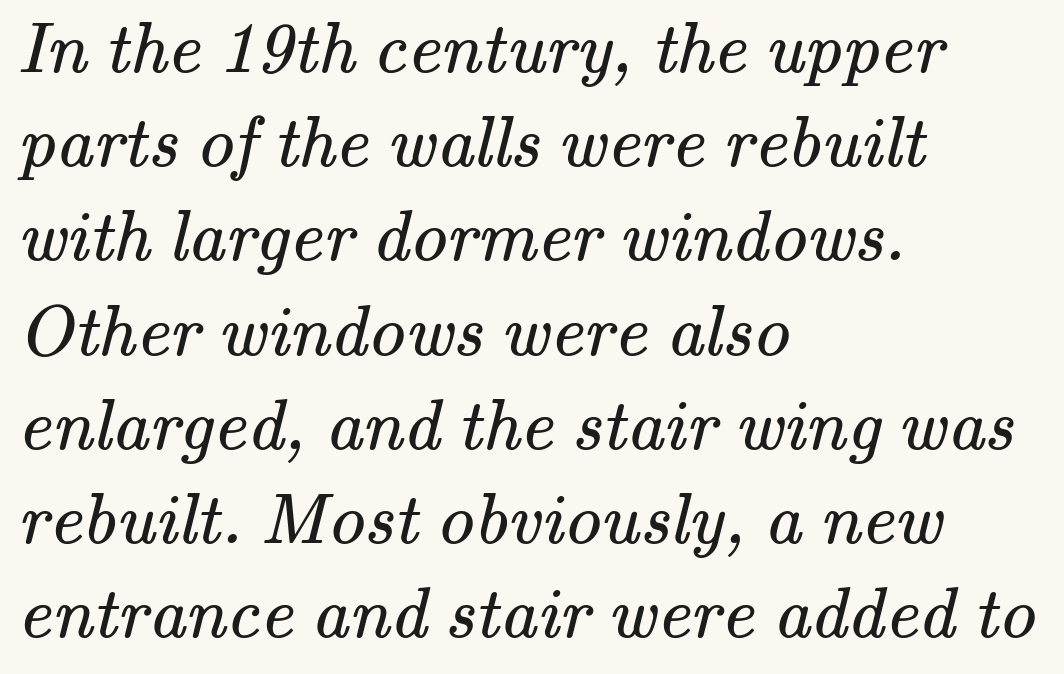
The typeface has the unassuming heft of standard copy or less. The compositor pushed each line to the left boundary. Does extra space separate the letters? No, they use regular spacing. Font category for this specimen: serif.
